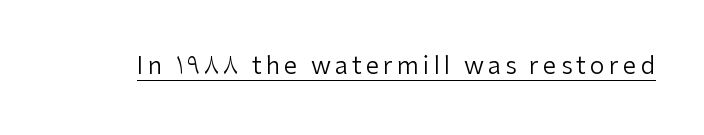
The image shows 24 px text type, upright; set underlined.
